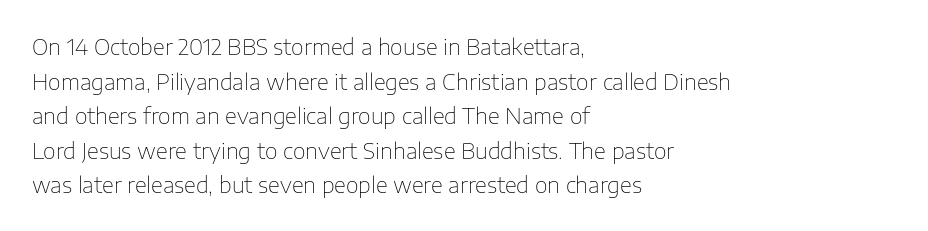
Q: Is the text bold? A: No.
Q: Is the text italic (slanted)? A: No, it is upright.
Q: Is the text underlined? A: No.
Q: How is the paragraph aligned? A: Left-aligned.
Q: Is the spacing between letters normal or unusually wide? A: Normal.
Q: Is the spacing between lines tight, normal or loose? A: Normal.
